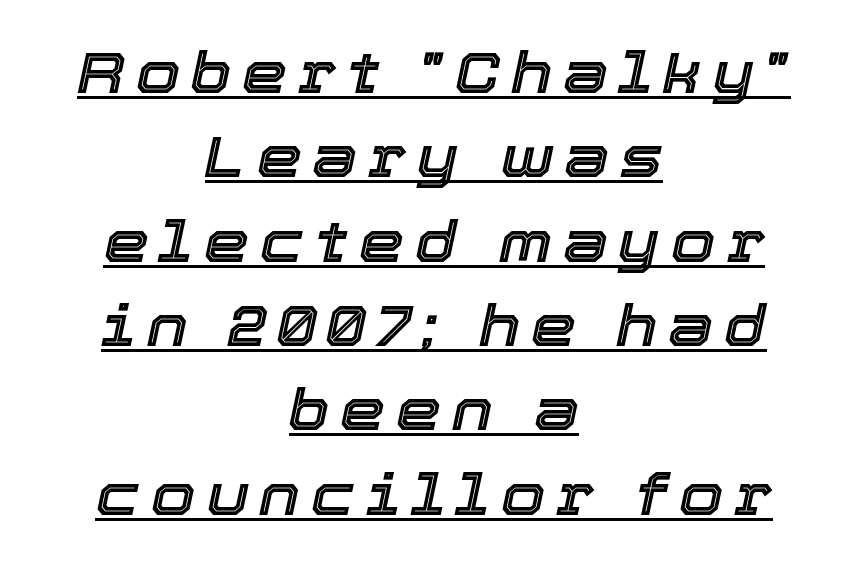
{"italic": "yes", "lean": "right", "slant_degrees": 12, "width": "normal", "x_height": "medium", "monospaced": "no", "underline": "yes", "align": "center", "line_spacing": "normal", "line_spacing_ratio": 1.48, "glyph_px": 57}
